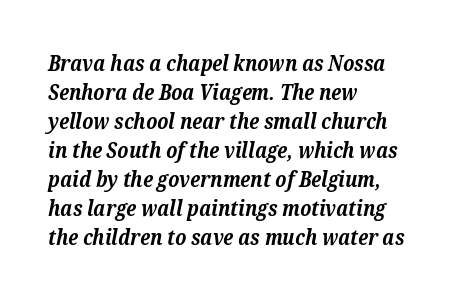
The image shows 21 px bold type, italic (leaning right); set left-aligned, normal line spacing (1.38x), normal letter spacing, not underlined.
